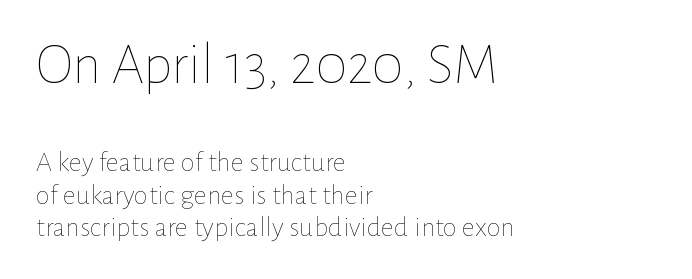
The image shows 58 px thin type, upright; set left-aligned, tight line spacing (1.12x), normal letter spacing, not underlined; the first (top) block is 2.0x larger; low stroke contrast and a medium x-height.
